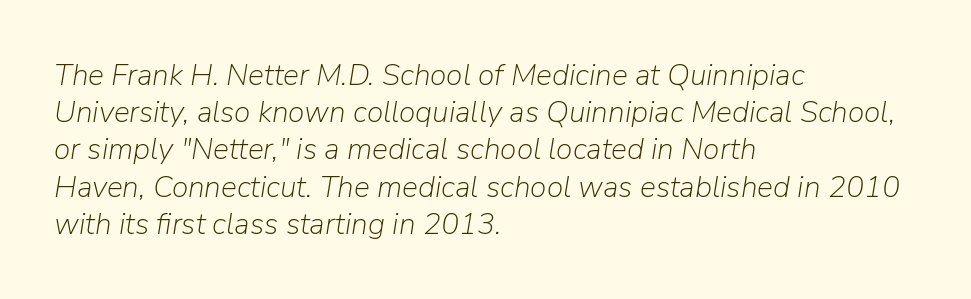
{"italic": "yes", "lean": "right", "slant_degrees": 9, "bold": "no", "weight": "light", "width": "normal", "stroke_contrast": "low", "x_height": "medium", "monospaced": "no", "underline": "no", "align": "left", "line_spacing_ratio": 1.24, "letter_spacing": "normal", "letter_spacing_em": 0.0, "glyph_px": 30}
